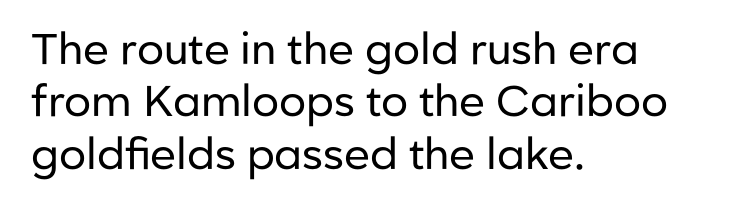
Q: Is the text bold? A: No.
Q: Is the text italic (slanted)? A: No, it is upright.
Q: Is the typeface a serif or a sans-serif typeface? A: Sans-serif.
Q: Is the text underlined? A: No.
Q: How is the paragraph aligned? A: Left-aligned.
Q: Is the spacing between letters normal or unusually wide? A: Normal.
Q: Width (condensed, normal, or wide)? A: Normal.
Q: Stroke contrast? A: Low.
Q: x-height? A: Medium.
Q: Monospaced? A: No.
